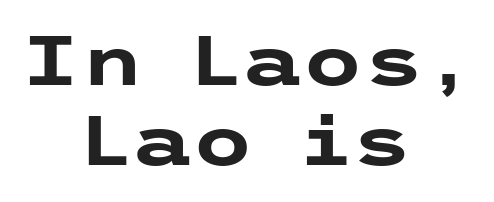
The letters stand straight up with perfectly vertical stems. The lines in this sample share a center point and differ in where they start and stop. Nobody drew a line under any word here. Leading: reduced. The font family rendered here belongs to the sans-serif group.
